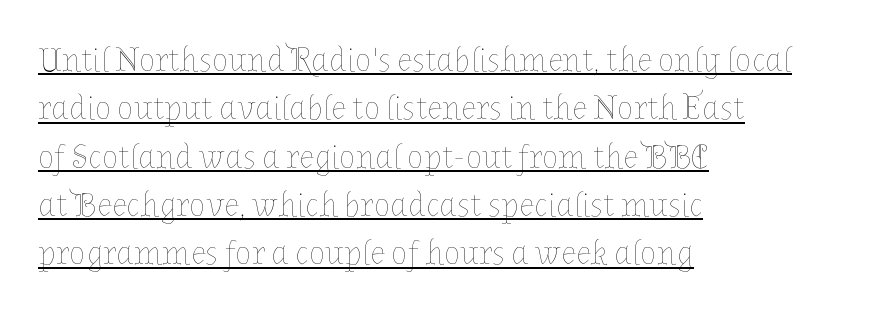
Q: Is the text bold? A: No.
Q: Is the text italic (slanted)? A: No, it is upright.
Q: Is the text underlined? A: Yes.
Q: How is the paragraph aligned? A: Left-aligned.
Q: Is the spacing between letters normal or unusually wide? A: Normal.
Q: Is the spacing between lines tight, normal or loose? A: Normal.
Q: Width (condensed, normal, or wide)? A: Normal.
Q: Stroke contrast? A: Low.
Q: x-height? A: Medium.
Q: Monospaced? A: No.
